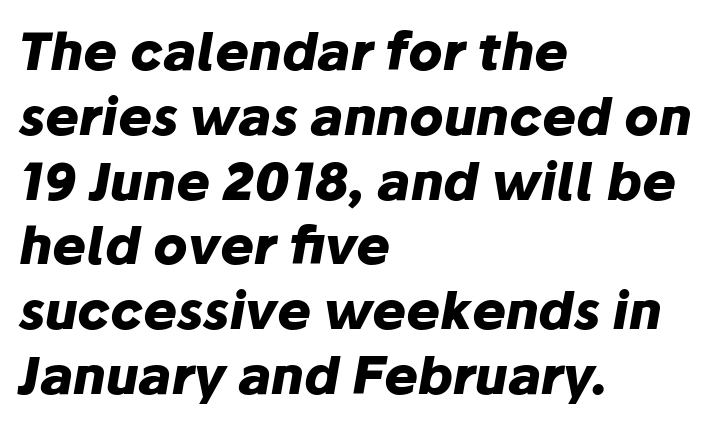
The image shows 51 px heavy type, italic (leaning right); set left-aligned, normal line spacing (1.27x), normal letter spacing, not underlined; low stroke contrast and a medium x-height.
